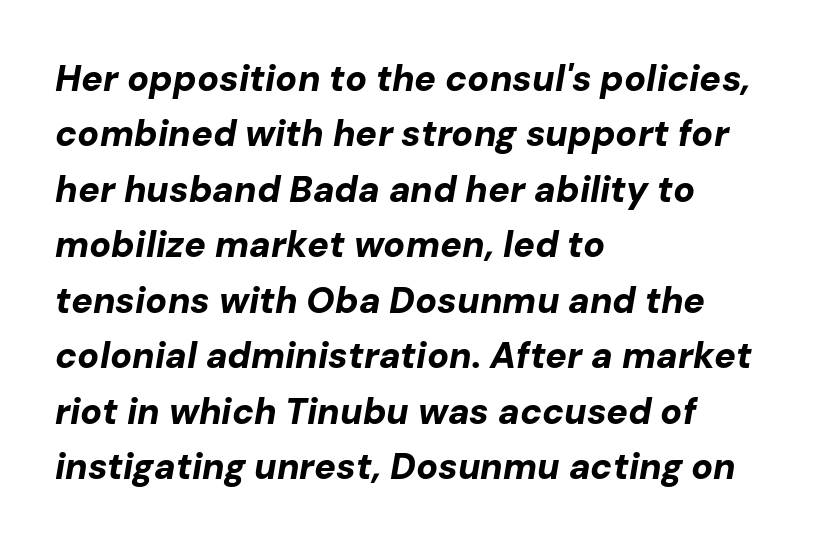
The image shows 36 px bold type, italic (leaning right); set left-aligned, normal line spacing (1.54x), normal letter spacing, not underlined; low stroke contrast and a medium x-height.
